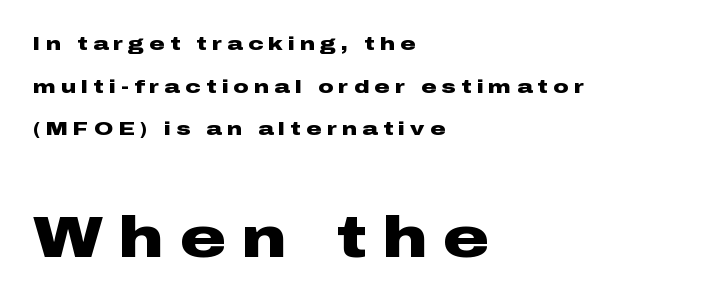
Caption: multi-line text, flush left, ragged right. Vertically, the passage feels expansive, rows floating well apart. Grotesque or geometric, the face here clearly has no serifs. Designer's note — italics off, roman on.
